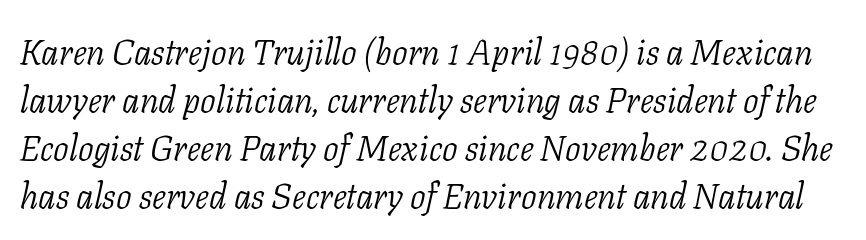
The image shows 35 px light serif type, italic (leaning right); set normal line spacing (1.37x), normal letter spacing, not underlined; low stroke contrast and a medium x-height.
